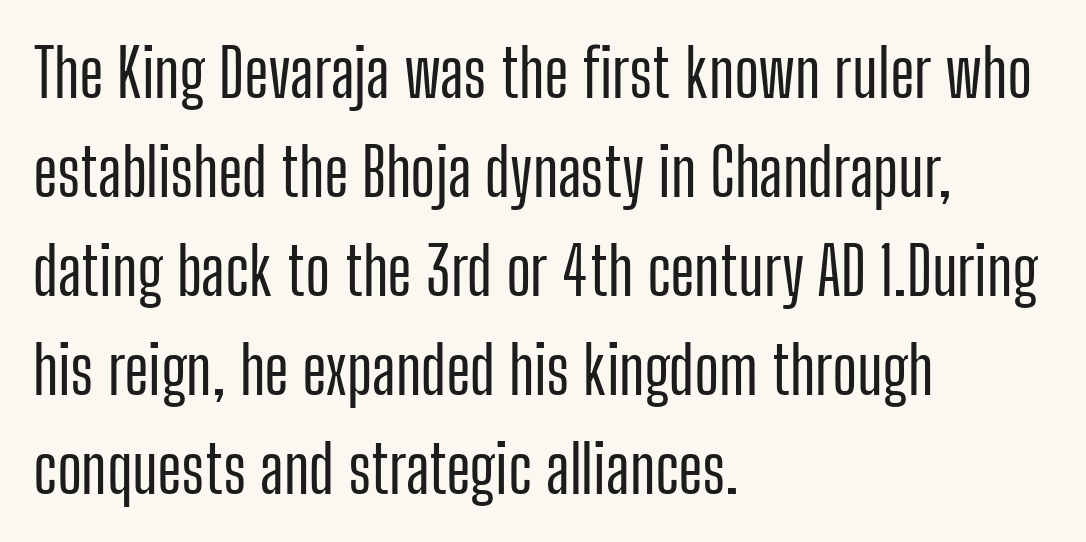
No feet cap the strokes, marking this as sans-serif type. Unlike italic type, these characters show no tilt at all. These lines sit exactly where default settings would place them. Spacing verdict: proportional, widths tailored to each character. The tracking reads as untouched default to a designer's eye. Honestly, there is no underline to notice here at all.
